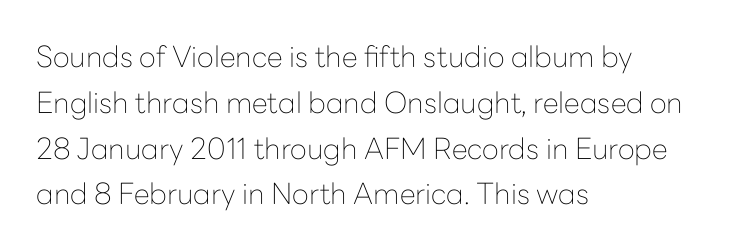
{"serif": "no", "italic": "no", "bold": "no", "weight": "thin", "width": "normal", "stroke_contrast": "low", "x_height": "medium", "monospaced": "no", "underline": "no", "align": "left", "line_spacing": "normal", "line_spacing_ratio": 1.58, "letter_spacing": "normal", "letter_spacing_em": 0.0, "glyph_px": 29}
